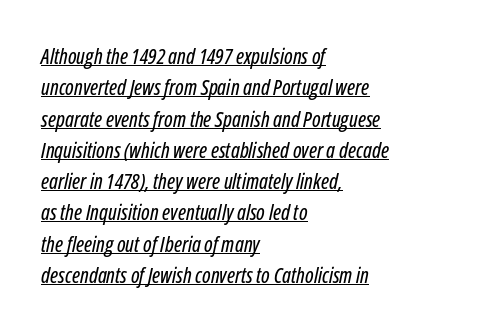
{"italic": "yes", "lean": "right", "slant_degrees": 12, "underline": "yes", "align": "left", "line_spacing": "normal", "line_spacing_ratio": 1.49, "letter_spacing": "normal", "letter_spacing_em": 0.0, "glyph_px": 21}
